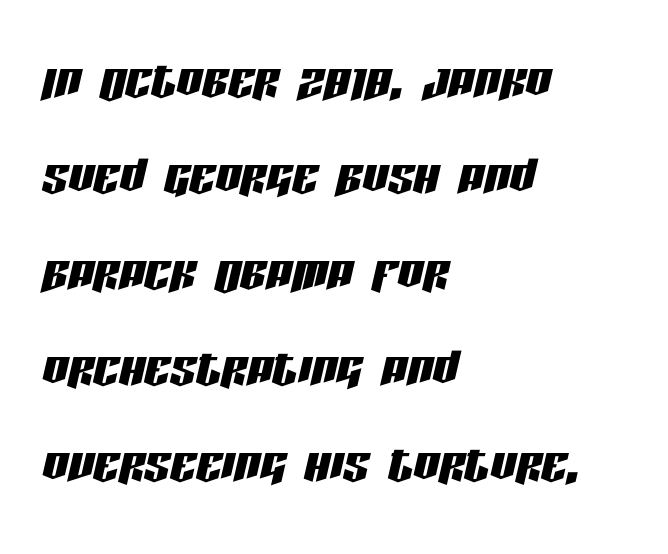
Rule under the text: the space is simply empty. This sample uses an oblique cut, with every glyph tilted off the vertical. Is this a fixed-width face? No — the glyphs have proportional, varying widths. The rows are spaced the way most documents space them.
